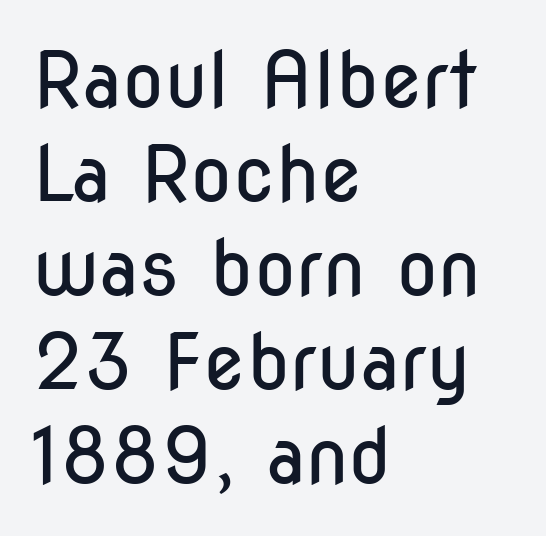
The image shows 77 px regular-weight, condensed sans-serif type, upright; set left-aligned, line spacing 1.22x, normal letter spacing, not underlined; low stroke contrast and a medium x-height.
